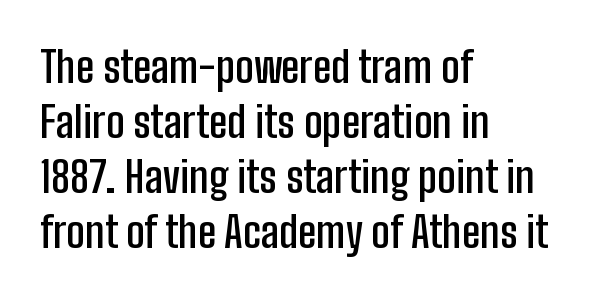
The image shows 43 px semibold, condensed sans-serif type, upright; set left-aligned, normal line spacing (1.28x), normal letter spacing, not underlined; low stroke contrast and a medium x-height.
